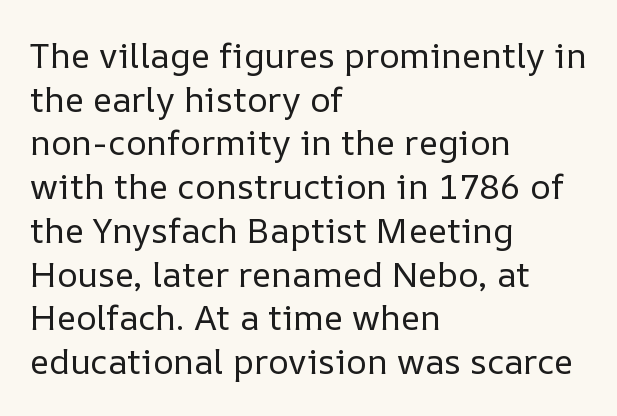
{"italic": "no", "bold": "no", "weight": "regular", "width": "normal", "stroke_contrast": "low", "x_height": "medium", "monospaced": "no", "underline": "no", "align": "left", "line_spacing": "normal", "line_spacing_ratio": 1.25, "letter_spacing": "normal", "letter_spacing_em": 0.0, "glyph_px": 35}
